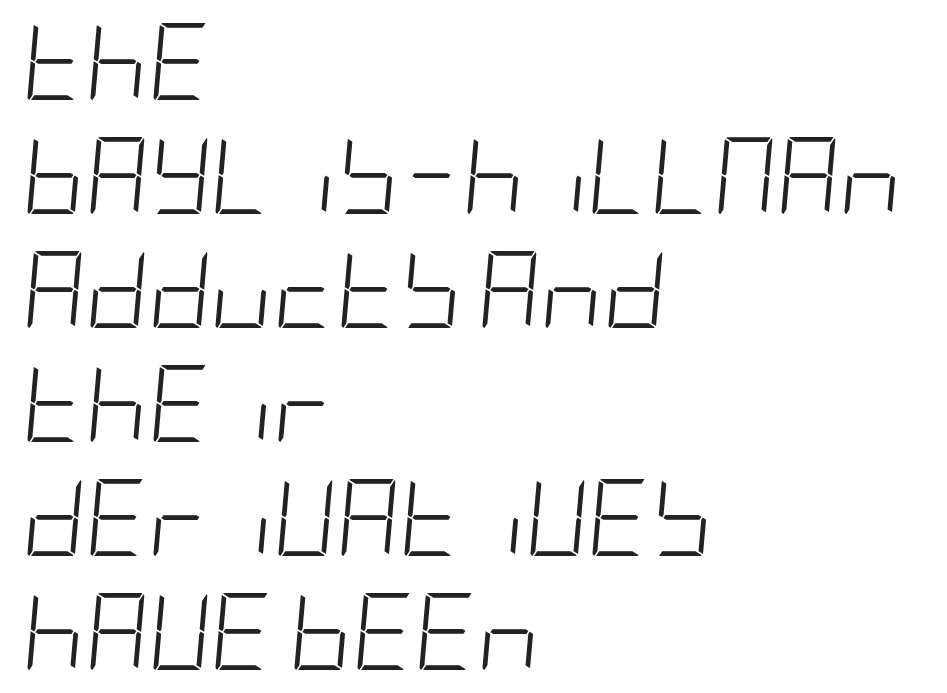
Q: Is the text bold? A: No.
Q: Is the text italic (slanted)? A: Yes, it leans right by about 5 degrees.
Q: Is the text underlined? A: No.
Q: How is the paragraph aligned? A: Left-aligned.
Q: Is the spacing between letters normal or unusually wide? A: Normal.
Q: Is the spacing between lines tight, normal or loose? A: Normal.
Q: Width (condensed, normal, or wide)? A: Condensed.
Q: Stroke contrast? A: Low.
Q: x-height? A: Large.
